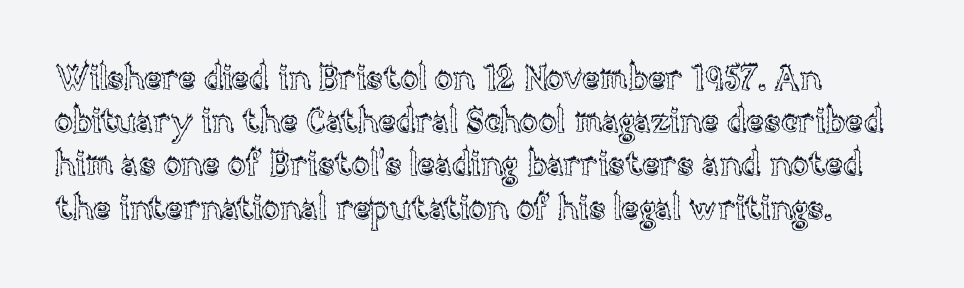
{"italic": "no", "width": "normal", "x_height": "large", "monospaced": "no", "underline": "no", "align": "left", "line_spacing": "normal", "line_spacing_ratio": 1.27, "letter_spacing": "normal", "letter_spacing_em": 0.0, "glyph_px": 34}
